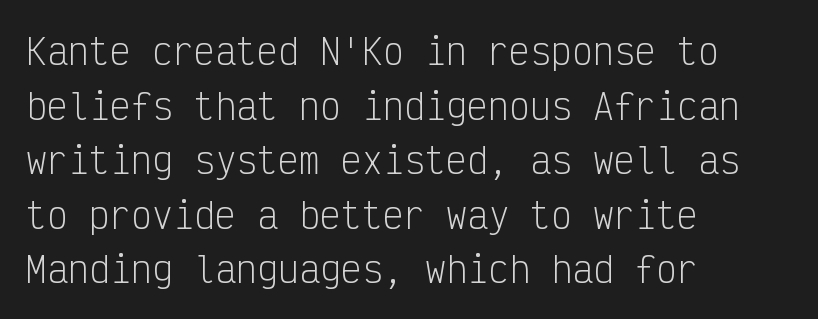
{"serif": "no", "italic": "no", "bold": "no", "weight": "light", "width": "condensed", "stroke_contrast": "low", "x_height": "medium", "monospaced": "yes", "underline": "no", "align": "left", "line_spacing": "normal", "line_spacing_ratio": 1.56, "letter_spacing": "normal", "letter_spacing_em": 0.0, "glyph_px": 35}
